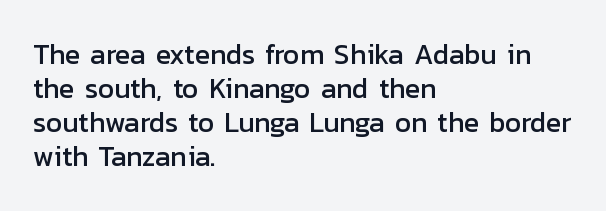
The paragraph has a hard left edge and a soft right edge. Unlike italic type, these characters show no tilt at all. The passage shown is typeset with a sans-serif family. These lines are rendered in a variable-pitch font. Only glyphs here, with clear space below each row. You could call the tracking neutral — neither tight nor loose.
